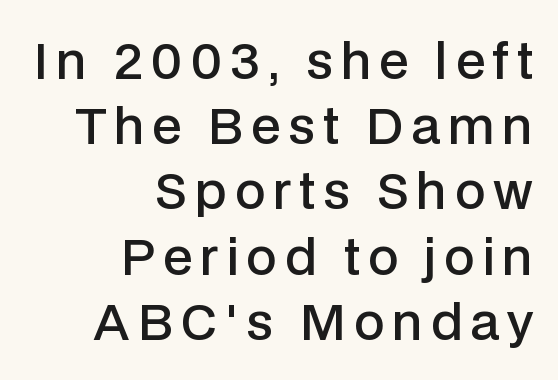
{"serif": "no", "italic": "no", "bold": "semi", "weight": "semibold", "width": "normal", "stroke_contrast": "low", "x_height": "medium", "monospaced": "no", "underline": "no", "align": "right", "line_spacing": "normal", "line_spacing_ratio": 1.33, "glyph_px": 49}
